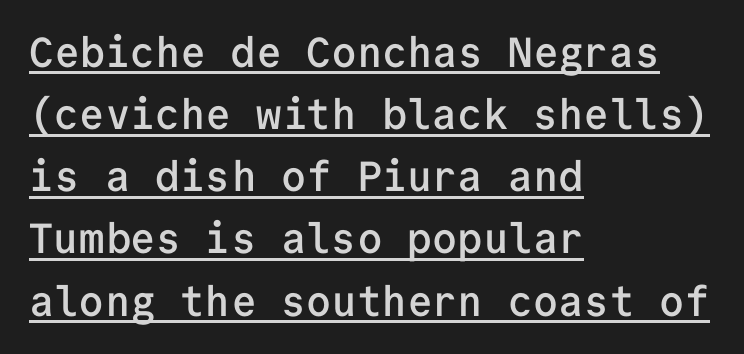
The image shows 42 px semibold sans-serif type, upright, monospaced; set left-aligned, normal line spacing (1.48x), normal letter spacing, underlined; low stroke contrast and a medium x-height.
